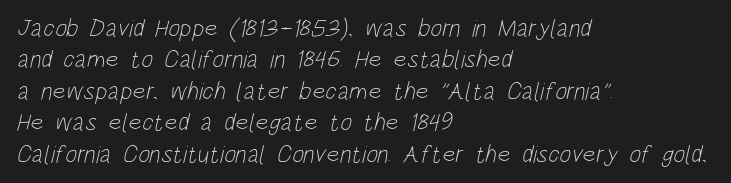
{"bold": "no", "underline": "no", "align": "left", "line_spacing": "normal", "line_spacing_ratio": 1.26, "letter_spacing": "normal", "letter_spacing_em": 0.0, "glyph_px": 25}
